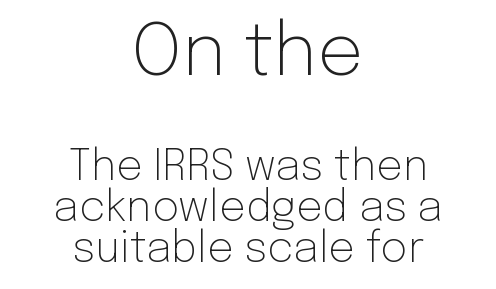
{"serif": "no", "italic": "no", "bold": "no", "weight": "light", "width": "normal", "stroke_contrast": "low", "x_height": "medium", "monospaced": "no", "underline": "no", "align": "center", "line_spacing": "tight", "line_spacing_ratio": 0.97, "letter_spacing": "normal", "letter_spacing_em": 0.0, "larger_block": "first", "size_ratio": 1.74, "glyph_px": 73}
